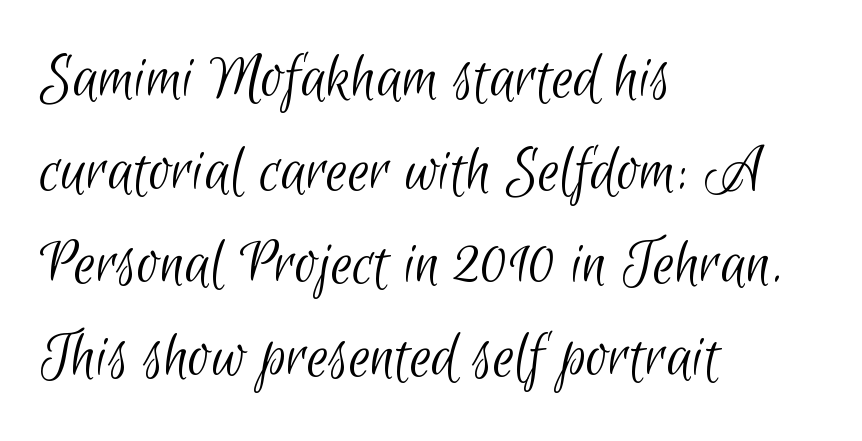
{"serif": "no", "bold": "no", "weight": "light", "width": "condensed", "stroke_contrast": "low", "x_height": "small", "monospaced": "no", "underline": "no", "align": "left", "line_spacing": "normal", "line_spacing_ratio": 1.37, "letter_spacing": "normal", "letter_spacing_em": 0.0, "glyph_px": 68}
